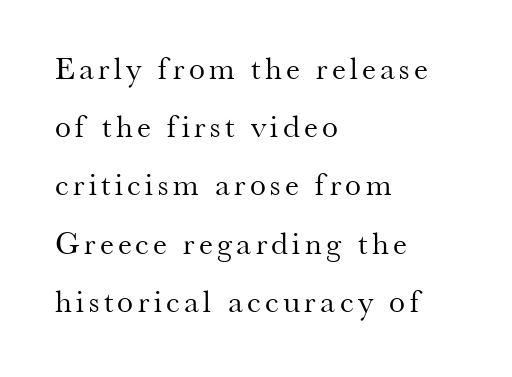
The image shows 32 px regular-weight serif type, upright; set left-aligned, line spacing 1.82x, not underlined; medium stroke contrast and a small x-height.
